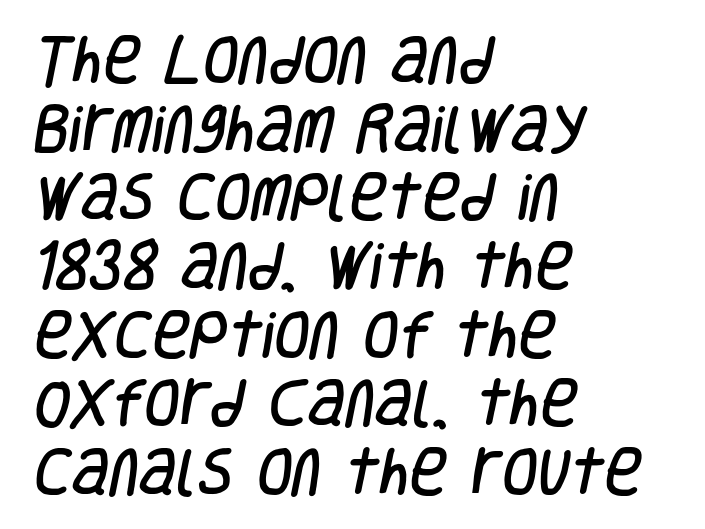
No feet cap the strokes, marking this as sans-serif type. Is this a fixed-width face? No — the glyphs have proportional, varying widths. Decoration check: the copy has no underline. Evenly set lines give the paragraph a standard silhouette.
